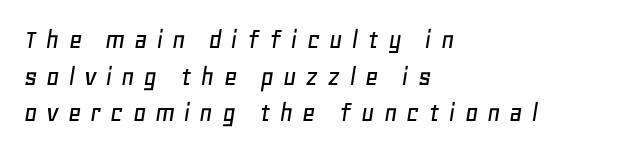
The lettering tilts uniformly, giving the passage an italic look. A classic flush-left, rag-right setting is used for this passage. Check the space under the baseline: it is left empty. Character widths vary here, with narrow letters taking less room than wide ones.
